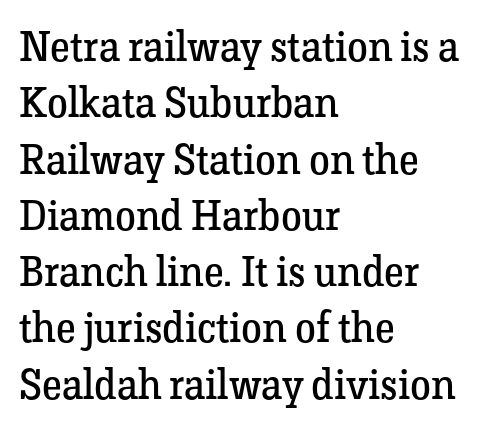
Quick note: not italic, upright. Between one letter and the next there's only the usual sliver of space. A classic flush-left, rag-right setting is used for this passage. No word sits above an underline. The rows are spaced the way most documents space them. Is the stroke heavy? The answer is a plain regular-or-lighter.
